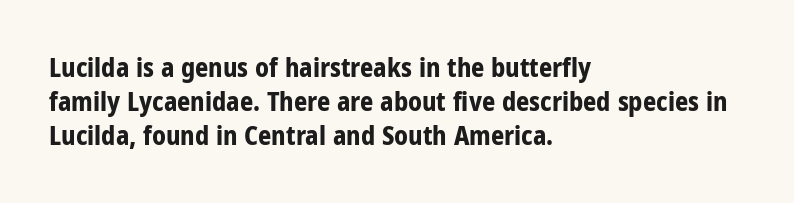
The image shows 26 px bold type, upright; set left-aligned, normal line spacing (1.31x), normal letter spacing, not underlined.
